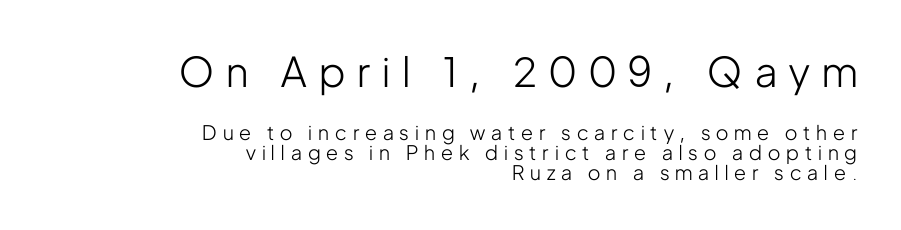
Q: Is the text bold? A: No.
Q: Is the text italic (slanted)? A: No, it is upright.
Q: Is the typeface a serif or a sans-serif typeface? A: Sans-serif.
Q: Is the text underlined? A: No.
Q: How is the paragraph aligned? A: Right-aligned.
Q: Is the spacing between letters normal or unusually wide? A: Unusually wide.
Q: Is the spacing between lines tight, normal or loose? A: Tight.
Q: Which block of text is set in a larger size, the first (top) or the second (bottom)? A: The first (top) one.
Q: Width (condensed, normal, or wide)? A: Condensed.
Q: Stroke contrast? A: Low.
Q: x-height? A: Medium.
Q: Monospaced? A: No.
